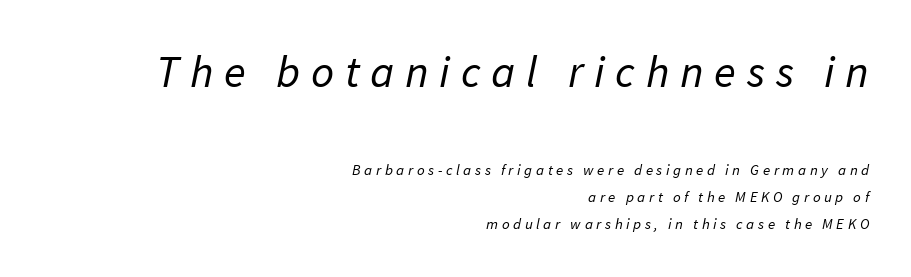
{"serif": "no", "bold": "no", "weight": "regular", "width": "normal", "stroke_contrast": "low", "x_height": "medium", "monospaced": "no", "underline": "no", "align": "right", "line_spacing_ratio": 1.82, "letter_spacing": "wide", "letter_spacing_em": 0.24, "larger_block": "first", "size_ratio": 3.0, "glyph_px": 45}
